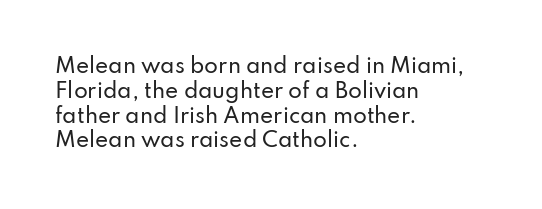
A roman cut, with each character standing at attention. The letters sit at their default tracking, neither squeezed nor spread. Compared with a centered layout, this one pins lines to the left instead. Clear beneath every line of the passage.
